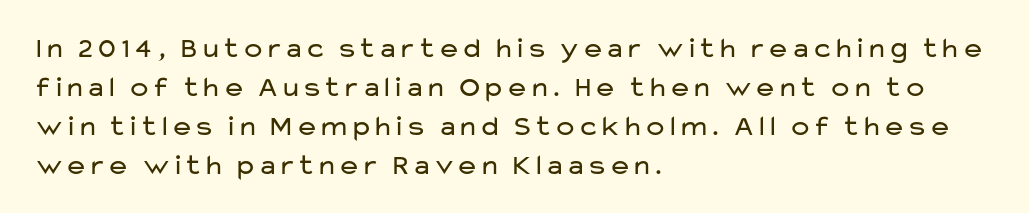
{"serif": "no", "italic": "no", "bold": "no", "weight": "regular", "width": "wide", "stroke_contrast": "low", "x_height": "medium", "monospaced": "no", "underline": "no", "align": "left", "line_spacing": "normal", "line_spacing_ratio": 1.34, "letter_spacing": "normal", "letter_spacing_em": 0.0, "glyph_px": 29}
